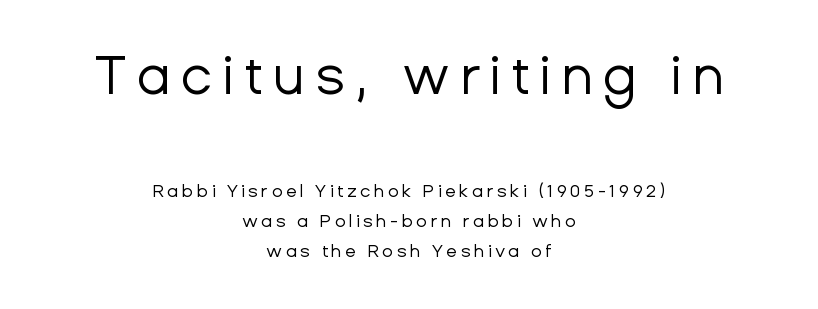
The image shows 54 px regular-weight sans-serif type, upright; set centered, normal line spacing (1.66x), not underlined; the first (top) block is 3.0x larger; low stroke contrast and a medium x-height.
